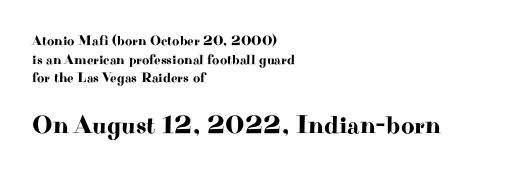
{"italic": "no", "underline": "no", "align": "left", "line_spacing": "normal", "line_spacing_ratio": 1.33, "letter_spacing": "normal", "letter_spacing_em": 0.0, "larger_block": "second", "size_ratio": 1.86, "glyph_px": 26}
